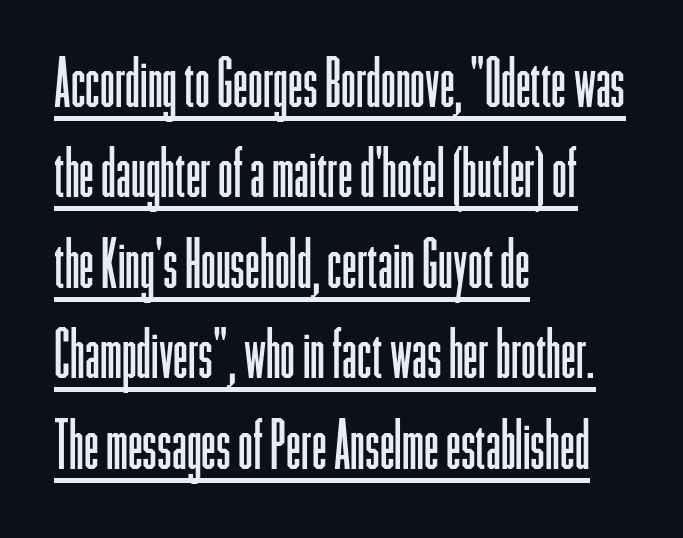
Q: Is the text bold? A: No.
Q: Is the text italic (slanted)? A: No, it is upright.
Q: Is the typeface a serif or a sans-serif typeface? A: Sans-serif.
Q: Is the text underlined? A: Yes.
Q: How is the paragraph aligned? A: Left-aligned.
Q: Is the spacing between letters normal or unusually wide? A: Normal.
Q: Is the spacing between lines tight, normal or loose? A: Normal.
Q: Width (condensed, normal, or wide)? A: Condensed.
Q: Stroke contrast? A: Low.
Q: x-height? A: Medium.
Q: Monospaced? A: No.
